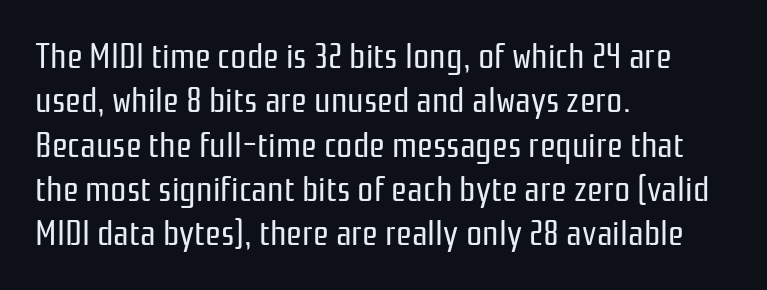
Think standard paragraph weight, or any step lighter than that. Spacing between characters is what you'd get straight out of the box. This sample uses an upright cut, with every glyph sitting square on the baseline. To sum up the face: it is a sans, with no serifs. The passage shown is typed in a proportional face where columns would drift.
